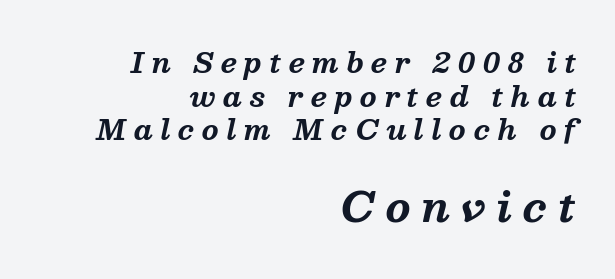
The image shows 40 px bold serif type, italic (leaning right); set right-aligned, normal line spacing (1.25x), unusually wide letter spacing (+0.28 em), not underlined; the second (bottom) block is 1.48x larger; medium stroke contrast and a medium x-height.
